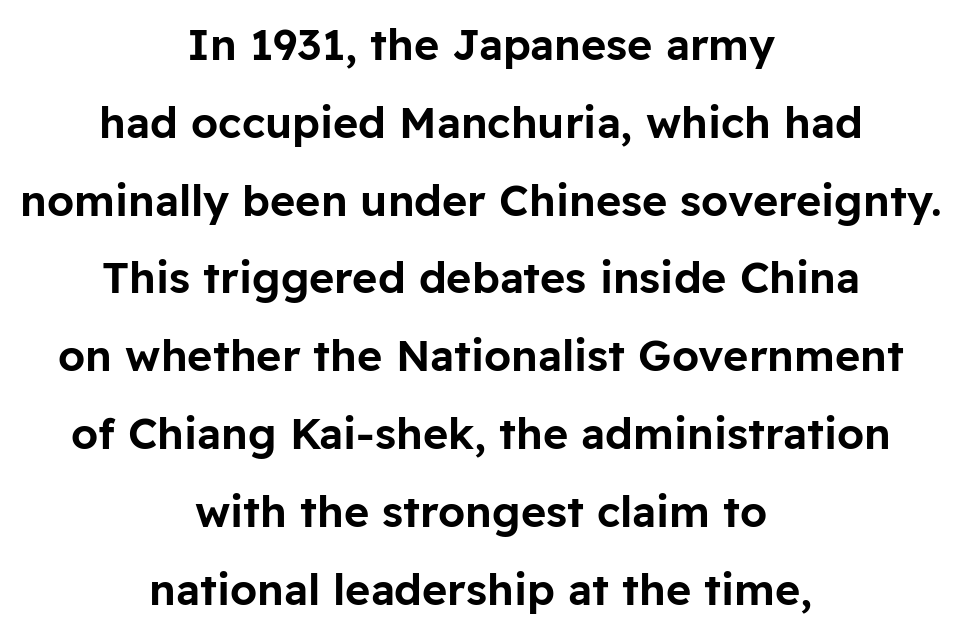
Q: Is the text italic (slanted)? A: No, it is upright.
Q: Is the typeface a serif or a sans-serif typeface? A: Sans-serif.
Q: Is the text underlined? A: No.
Q: How is the paragraph aligned? A: Centered.
Q: Is the spacing between letters normal or unusually wide? A: Normal.
Q: Width (condensed, normal, or wide)? A: Normal.
Q: Stroke contrast? A: Low.
Q: x-height? A: Medium.
Q: Monospaced? A: No.
